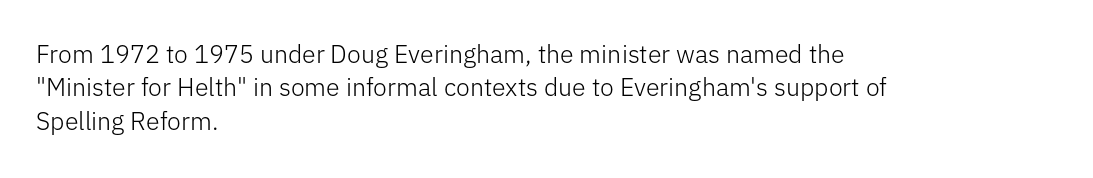
The image shows 25 px text type, upright; set left-aligned, normal line spacing (1.34x), normal letter spacing, not underlined.
